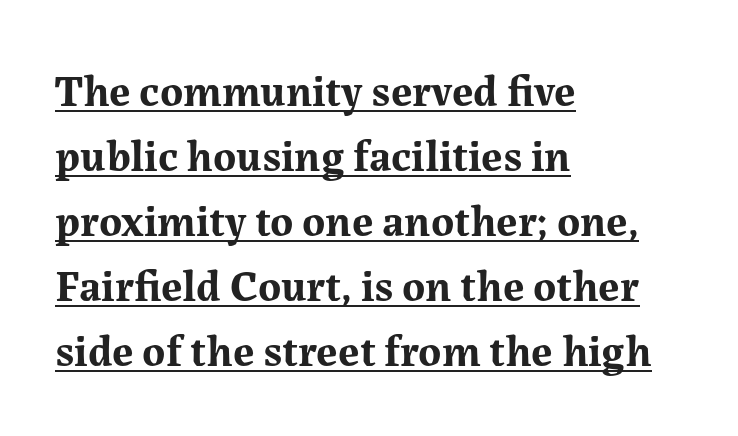
{"serif": "yes", "italic": "no", "bold": "yes", "weight": "bold", "width": "normal", "stroke_contrast": "medium", "x_height": "medium", "monospaced": "no", "underline": "yes", "align": "left", "line_spacing": "normal", "line_spacing_ratio": 1.48, "letter_spacing": "normal", "letter_spacing_em": 0.0, "glyph_px": 44}
